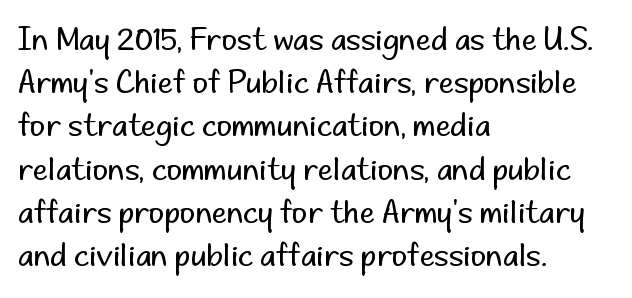
The space between consecutive lines is moderate. Think standard paragraph weight, or any step lighter than that. The typeface chosen for these lines omits serifs. The line texture is even and compact thanks to regular tracking. Typeset ragged right — the left edge is the straight one. Varying glyph widths throughout — classic text-font behaviour.
